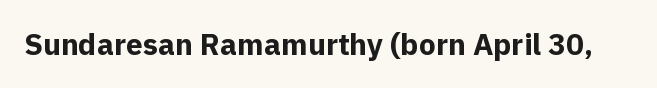
Spacing verdict: proportional, widths tailored to each character. A full-strength bold gives these letters their thick strokes. A roman cut, with each character standing at attention. The specimen omits any rule beneath the text block's lines. Between one letter and the next there's only the usual sliver of space. The type family on display is of the sans-serif kind.
